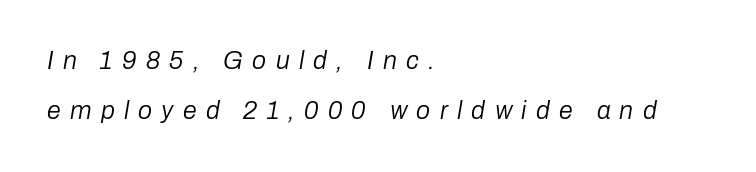
{"italic": "yes", "lean": "right", "slant_degrees": 10, "bold": "no", "underline": "no", "align": "left", "line_spacing": "loose", "line_spacing_ratio": 2.0, "letter_spacing": "wide", "letter_spacing_em": 0.37, "glyph_px": 25}
